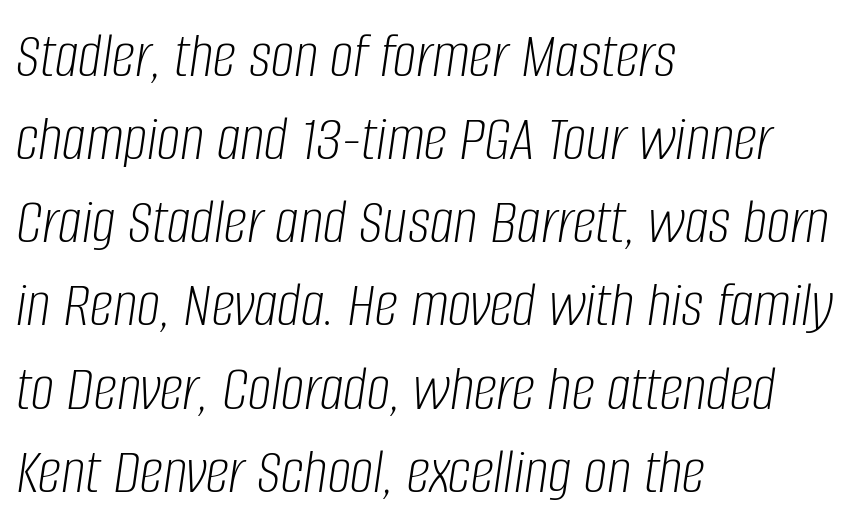
The image shows 66 px light, condensed type, italic (leaning right); set left-aligned, normal line spacing (1.26x), normal letter spacing, not underlined; low stroke contrast and a large x-height.
